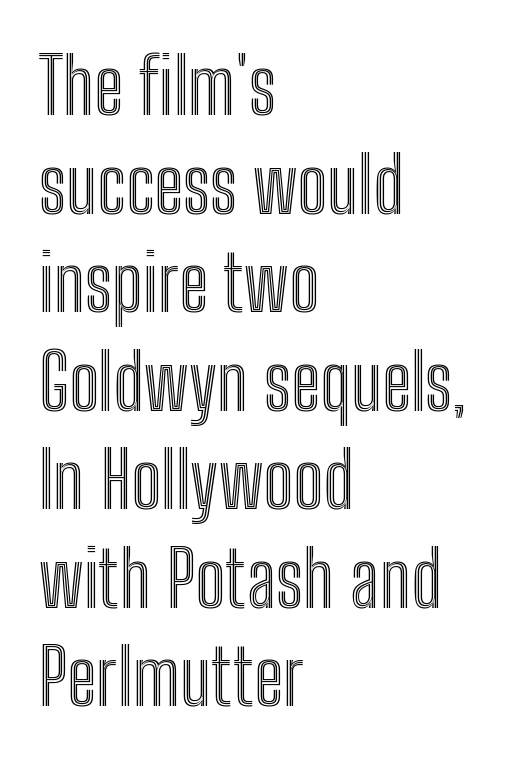
The image shows 77 px condensed type, upright; set left-aligned, normal line spacing (1.28x), normal letter spacing, not underlined; a medium x-height.
